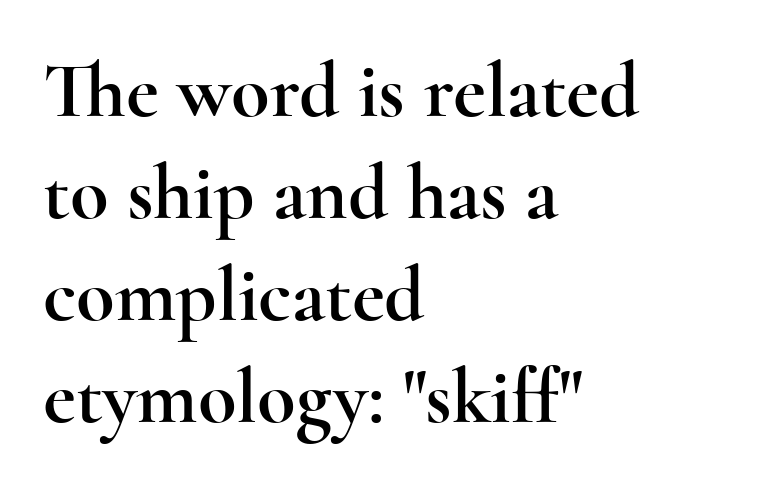
The image shows 79 px wide serif type, upright; set left-aligned, normal line spacing (1.29x), normal letter spacing, not underlined; a small x-height.
